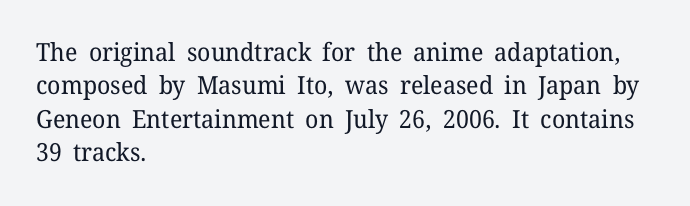
{"italic": "no", "bold": "no", "underline": "no", "align": "left", "line_spacing": "normal", "line_spacing_ratio": 1.34, "letter_spacing": "normal", "letter_spacing_em": 0.0, "glyph_px": 25}
